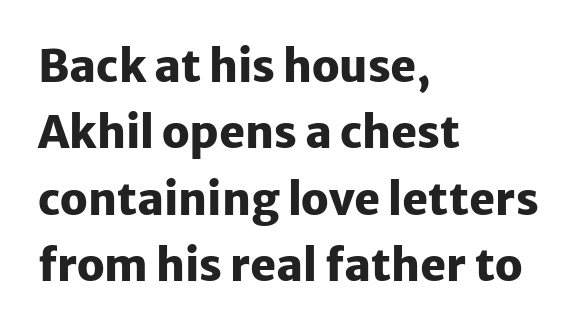
The image shows 44 px heavy sans-serif type, upright; set left-aligned, normal line spacing (1.51x), normal letter spacing, not underlined; low stroke contrast and a medium x-height.
